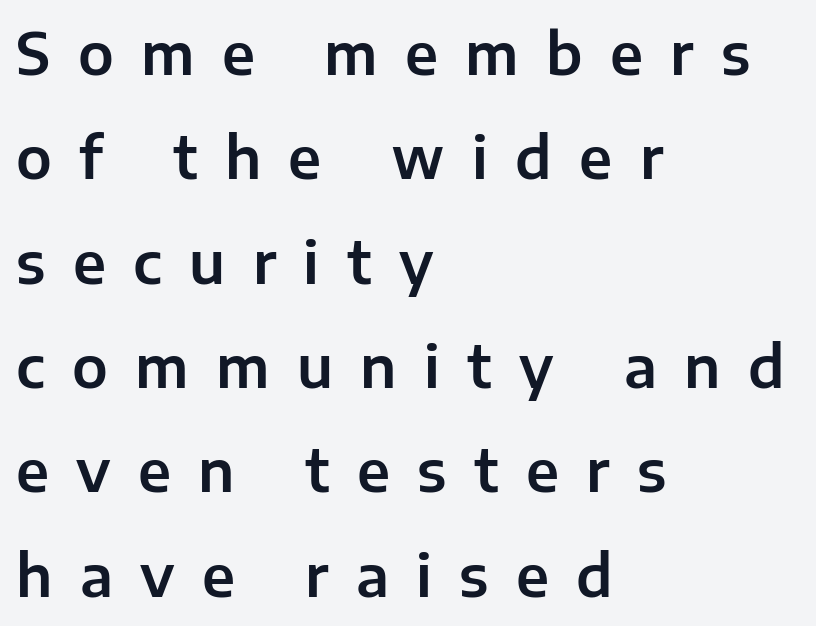
Grotesque or geometric, the face here clearly has no serifs. Compared with a centered layout, this one pins lines to the left instead. No italicization has been applied; the sample stays upright. The foot of each line stays bare and open. Is this a fixed-width face? No — the glyphs have proportional, varying widths. Between one letter and the next there's a generous, obvious gap.
